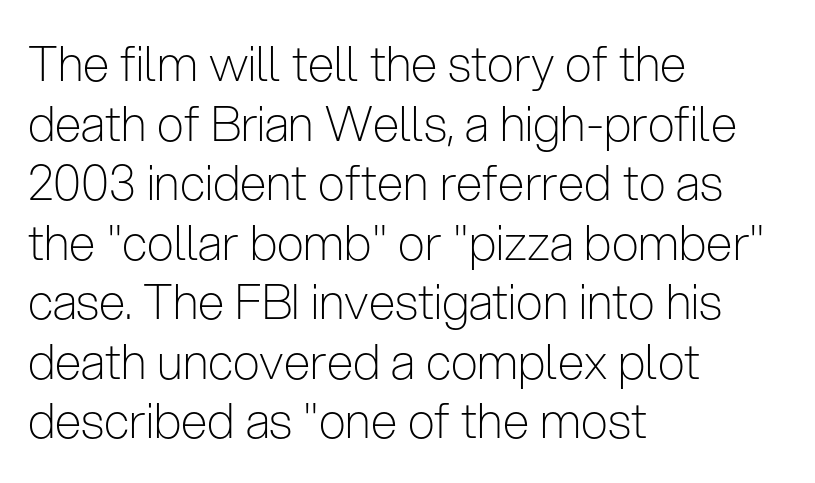
Q: Is the text bold? A: No.
Q: Is the text italic (slanted)? A: No, it is upright.
Q: Is the typeface a serif or a sans-serif typeface? A: Sans-serif.
Q: Is the text underlined? A: No.
Q: How is the paragraph aligned? A: Left-aligned.
Q: Is the spacing between letters normal or unusually wide? A: Normal.
Q: Width (condensed, normal, or wide)? A: Condensed.
Q: Stroke contrast? A: Low.
Q: x-height? A: Medium.
Q: Monospaced? A: No.
